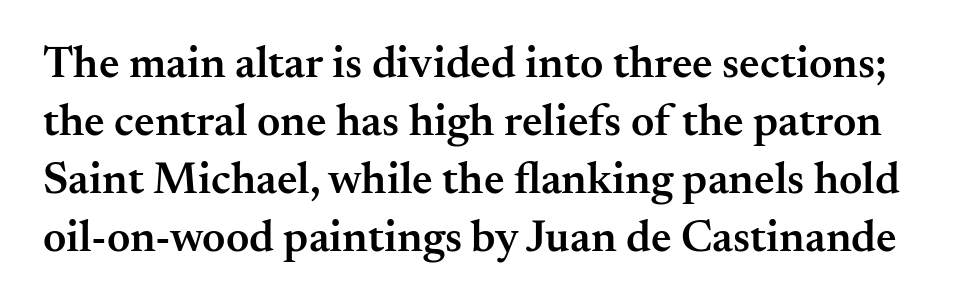
Examine the stroke ends and you'll spot serifs. Notice how descenders clear the ascenders below comfortably — that's standard leading. You could call the tracking neutral — neither tight nor loose. The words here are not underlined.
